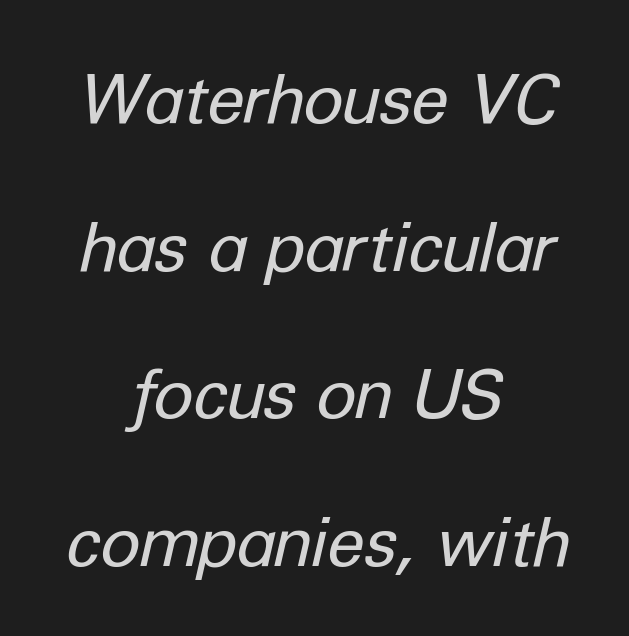
Q: Is the text bold? A: No.
Q: Is the text italic (slanted)? A: Yes, it leans right by about 12 degrees.
Q: Is the text underlined? A: No.
Q: How is the paragraph aligned? A: Centered.
Q: Is the spacing between letters normal or unusually wide? A: Normal.
Q: Is the spacing between lines tight, normal or loose? A: Loose.
Q: Width (condensed, normal, or wide)? A: Normal.
Q: Stroke contrast? A: Low.
Q: x-height? A: Medium.
Q: Monospaced? A: No.
